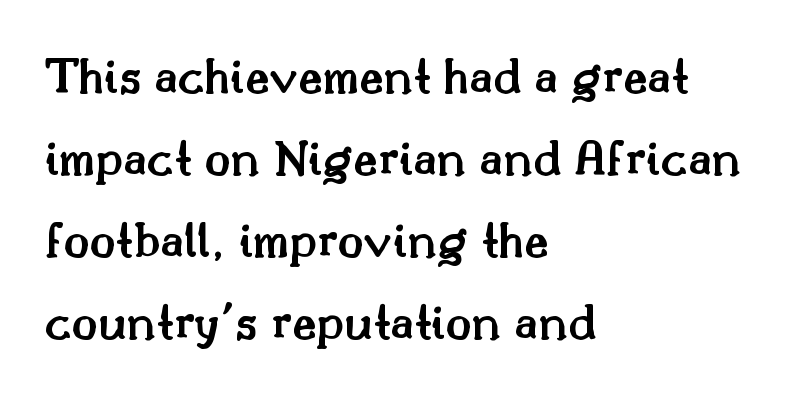
{"serif": "yes", "italic": "no", "bold": "semi", "weight": "semibold", "width": "normal", "stroke_contrast": "medium", "x_height": "small", "monospaced": "no", "underline": "no", "align": "left", "line_spacing": "normal", "line_spacing_ratio": 1.55, "letter_spacing": "normal", "letter_spacing_em": 0.0, "glyph_px": 53}
